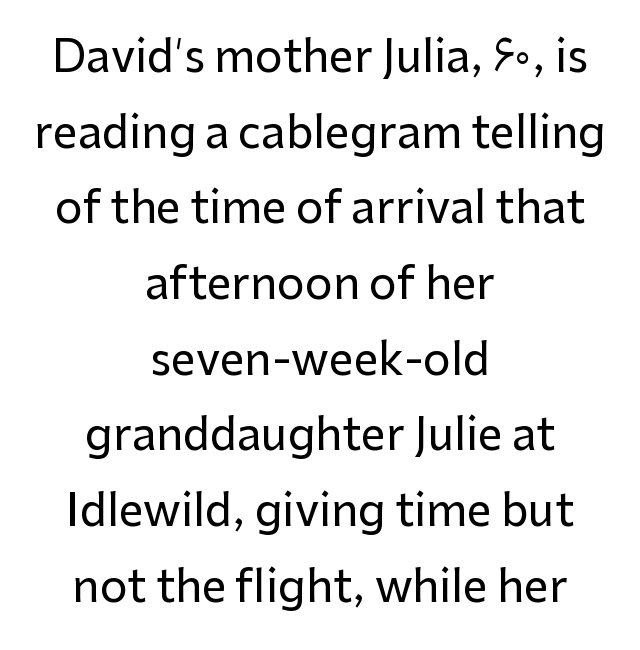
Q: Is the text italic (slanted)? A: No, it is upright.
Q: Is the typeface a serif or a sans-serif typeface? A: Sans-serif.
Q: Is the text underlined? A: No.
Q: How is the paragraph aligned? A: Centered.
Q: Is the spacing between letters normal or unusually wide? A: Normal.
Q: Width (condensed, normal, or wide)? A: Normal.
Q: Stroke contrast? A: Low.
Q: x-height? A: Medium.
Q: Monospaced? A: No.
